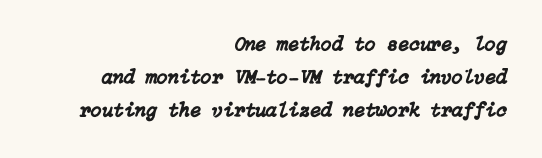
Q: Is the text italic (slanted)? A: Yes, it leans right by about 15 degrees.
Q: Is the text underlined? A: No.
Q: How is the paragraph aligned? A: Right-aligned.
Q: Is the spacing between letters normal or unusually wide? A: Normal.
Q: Is the spacing between lines tight, normal or loose? A: Normal.
